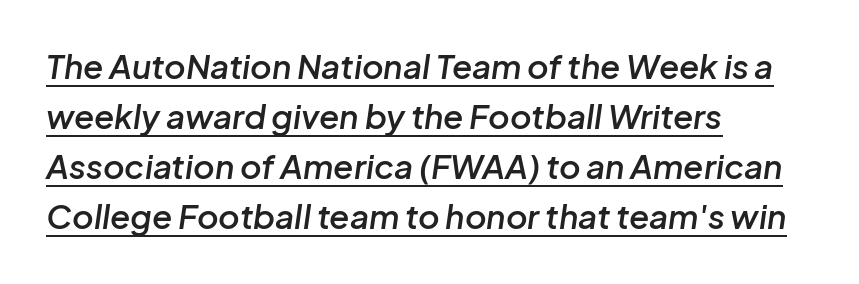
The image shows 33 px semibold type, italic (leaning right); set left-aligned, normal line spacing (1.52x), normal letter spacing, underlined; low stroke contrast and a medium x-height.
